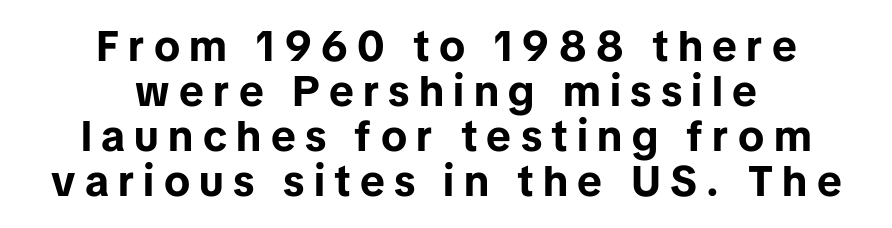
Q: Is the text bold? A: Yes.
Q: Is the text italic (slanted)? A: No, it is upright.
Q: Is the typeface a serif or a sans-serif typeface? A: Sans-serif.
Q: Is the text underlined? A: No.
Q: How is the paragraph aligned? A: Centered.
Q: Is the spacing between letters normal or unusually wide? A: Unusually wide.
Q: Is the spacing between lines tight, normal or loose? A: Tight.
Q: Width (condensed, normal, or wide)? A: Normal.
Q: Stroke contrast? A: Low.
Q: x-height? A: Medium.
Q: Monospaced? A: No.
